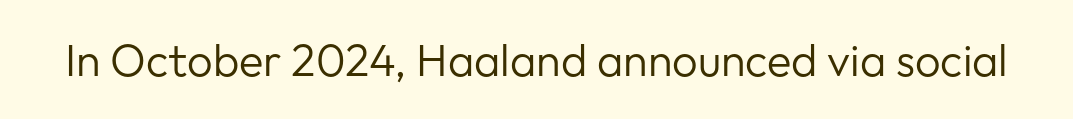
Q: Is the text bold? A: No.
Q: Is the text italic (slanted)? A: No, it is upright.
Q: Is the typeface a serif or a sans-serif typeface? A: Sans-serif.
Q: Is the text underlined? A: No.
Q: Is the spacing between letters normal or unusually wide? A: Normal.
Q: Width (condensed, normal, or wide)? A: Normal.
Q: Stroke contrast? A: Low.
Q: x-height? A: Medium.
Q: Monospaced? A: No.
